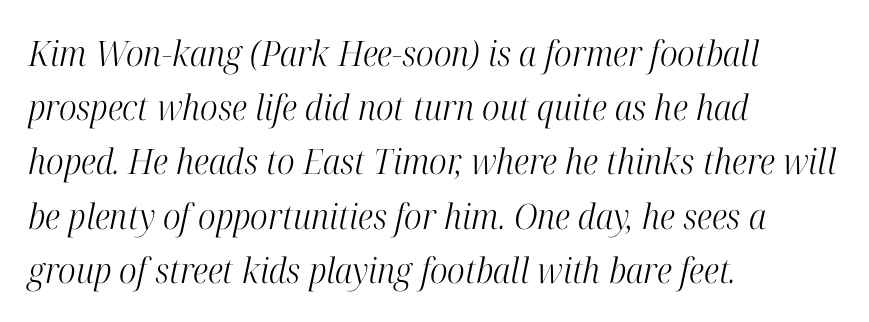
The image shows 35 px light, condensed serif type, italic (leaning right); set left-aligned, normal line spacing (1.55x), normal letter spacing, not underlined; high stroke contrast and a medium x-height.
